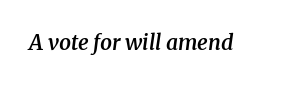
Honestly, the letter spacing is just normal — you wouldn't notice it. In terms of posture, this sample is oblique. The passage shown is semibold, sitting just below true bold. Any mark beneath the type? The region is blank.
